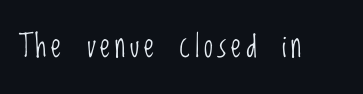
Q: Is the text bold? A: No.
Q: Is the text italic (slanted)? A: No, it is upright.
Q: Is the typeface a serif or a sans-serif typeface? A: Sans-serif.
Q: Is the text underlined? A: No.
Q: Width (condensed, normal, or wide)? A: Condensed.
Q: Stroke contrast? A: Low.
Q: x-height? A: Large.
Q: Monospaced? A: No.
